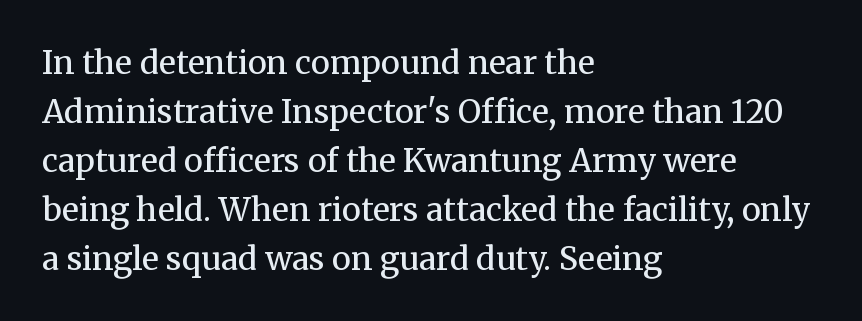
The lines are quadded left. Compared with typical paragraphs, the rows here are spaced about the same. A roman cut, with each character standing at attention. The letterforms sit shoulder to shoulder at normal distance.
